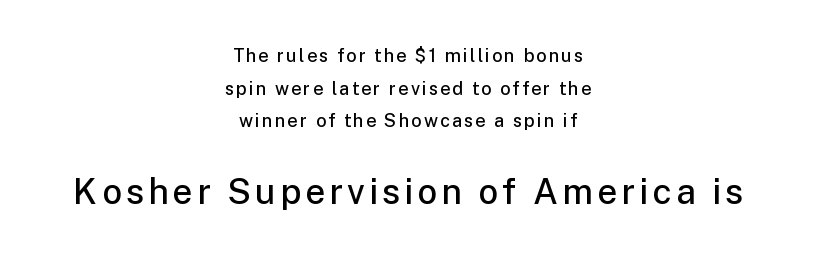
The image shows 35 px semibold sans-serif type, upright; set centered, line spacing 1.81x, not underlined; the second (bottom) block is 1.94x larger; low stroke contrast and a medium x-height.
